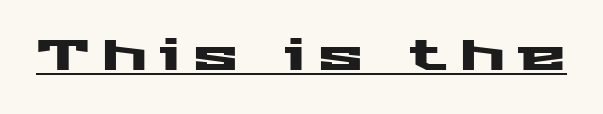
Q: Is the text italic (slanted)? A: No, it is upright.
Q: Is the typeface a serif or a sans-serif typeface? A: Sans-serif.
Q: Is the text underlined? A: Yes.
Q: Is the spacing between letters normal or unusually wide? A: Unusually wide.
Q: Width (condensed, normal, or wide)? A: Wide.
Q: Stroke contrast? A: Medium.
Q: x-height? A: Medium.
Q: Monospaced? A: No.
